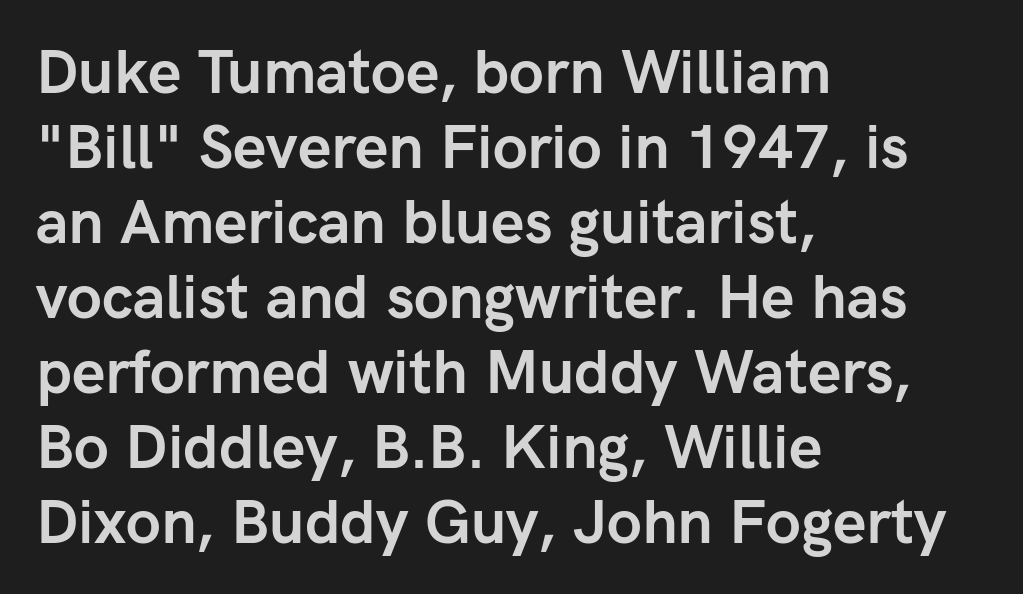
You'd pick this weight for a headline — it's a proper bold. Every row of glyphs begins at an identical x-position on the left. Examine the stroke ends and you'll find no serifs. Underline: absent. How would I describe the line gaps? Plain and ordinary. Default kerning and tracking; the words read as compact shapes.
